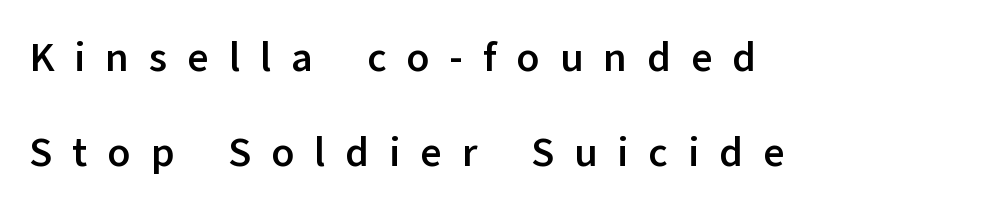
Q: Is the text bold? A: Yes.
Q: Is the text italic (slanted)? A: No, it is upright.
Q: Is the typeface a serif or a sans-serif typeface? A: Sans-serif.
Q: Is the text underlined? A: No.
Q: How is the paragraph aligned? A: Left-aligned.
Q: Is the spacing between letters normal or unusually wide? A: Unusually wide.
Q: Is the spacing between lines tight, normal or loose? A: Loose.
Q: Width (condensed, normal, or wide)? A: Normal.
Q: Stroke contrast? A: Low.
Q: x-height? A: Medium.
Q: Monospaced? A: No.
